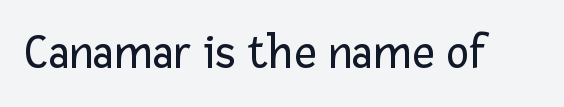
Each letter keeps its own natural width here, so spacing adapts to shape. The letters stand straight up with perfectly vertical stems. Heaviness? Minimal to ordinary, like unemphasized prose. The area under the type is left untouched. A typesetter would label this face a sans.
